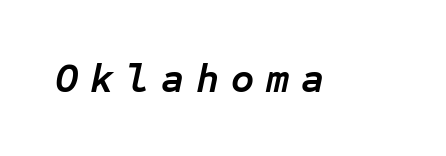
Q: Is the text bold? A: Yes.
Q: Is the text italic (slanted)? A: Yes, it leans right by about 12 degrees.
Q: Is the text underlined? A: No.
Q: Is the spacing between letters normal or unusually wide? A: Unusually wide.
Q: Width (condensed, normal, or wide)? A: Normal.
Q: Stroke contrast? A: Low.
Q: x-height? A: Medium.
Q: Monospaced? A: Yes.
